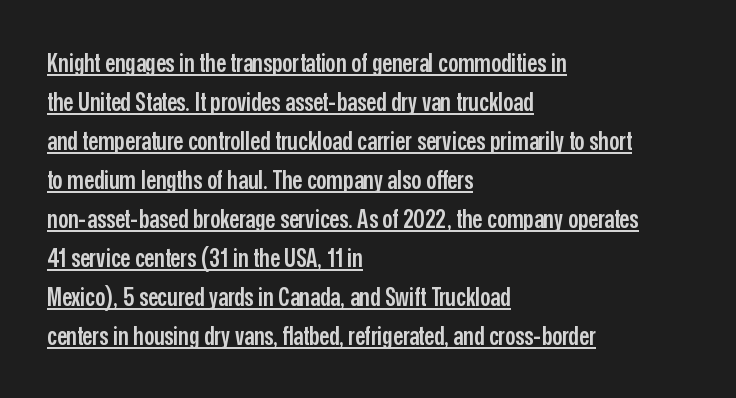
Q: Is the text bold? A: Semi-bold.
Q: Is the text italic (slanted)? A: No, it is upright.
Q: Is the text underlined? A: Yes.
Q: How is the paragraph aligned? A: Left-aligned.
Q: Is the spacing between letters normal or unusually wide? A: Normal.
Q: Is the spacing between lines tight, normal or loose? A: Normal.
